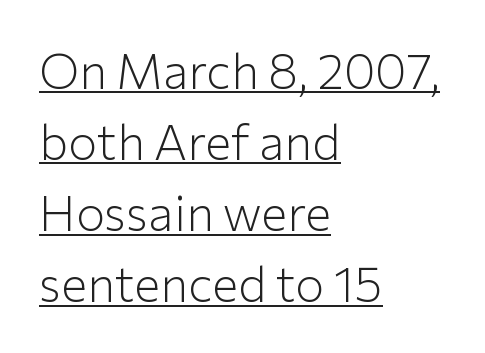
{"serif": "no", "italic": "no", "bold": "no", "weight": "light", "width": "normal", "stroke_contrast": "low", "x_height": "medium", "monospaced": "no", "underline": "yes", "align": "left", "line_spacing": "normal", "line_spacing_ratio": 1.45, "letter_spacing": "normal", "letter_spacing_em": 0.0, "glyph_px": 49}
